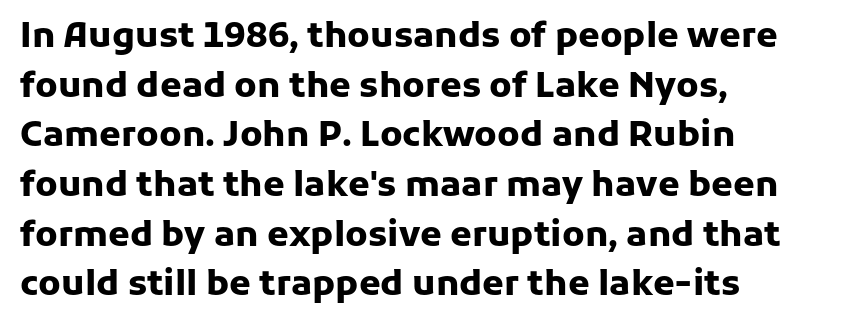
Q: Is the text bold? A: Yes.
Q: Is the text italic (slanted)? A: No, it is upright.
Q: Is the typeface a serif or a sans-serif typeface? A: Sans-serif.
Q: Is the text underlined? A: No.
Q: How is the paragraph aligned? A: Left-aligned.
Q: Is the spacing between letters normal or unusually wide? A: Normal.
Q: Is the spacing between lines tight, normal or loose? A: Normal.
Q: Width (condensed, normal, or wide)? A: Normal.
Q: Stroke contrast? A: Low.
Q: x-height? A: Medium.
Q: Monospaced? A: No.
